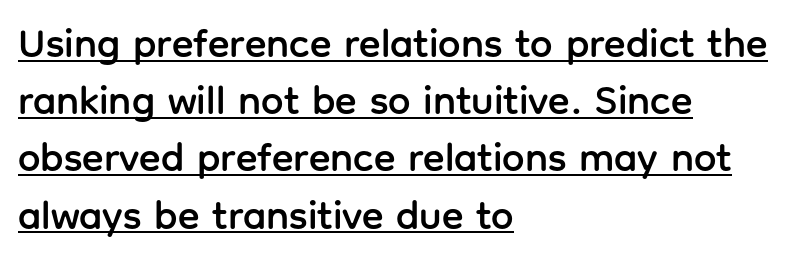
Q: Is the text italic (slanted)? A: No, it is upright.
Q: Is the typeface a serif or a sans-serif typeface? A: Sans-serif.
Q: Is the text underlined? A: Yes.
Q: How is the paragraph aligned? A: Left-aligned.
Q: Is the spacing between letters normal or unusually wide? A: Normal.
Q: Is the spacing between lines tight, normal or loose? A: Normal.
Q: Width (condensed, normal, or wide)? A: Normal.
Q: Stroke contrast? A: Low.
Q: x-height? A: Medium.
Q: Monospaced? A: No.
